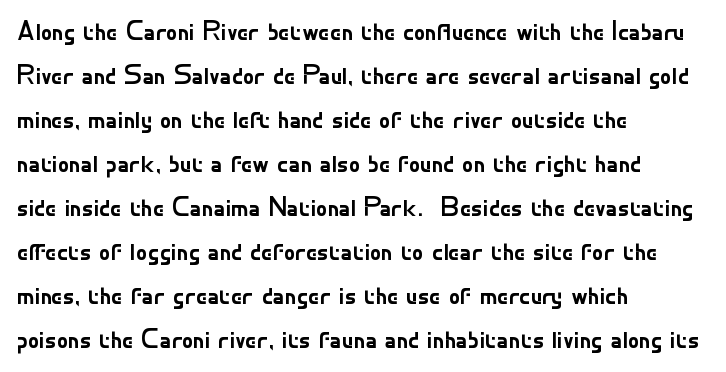
Does extra space separate the letters? No, they use regular spacing. Is the block centered? No — it sits flush against the left margin. Here the designer chose a conventional face with non-uniform glyph widths. A normal amount of white space separates one row of letters from the next. Nope, no serifs anywhere on these letters. The letters stand straight up with perfectly vertical stems.
